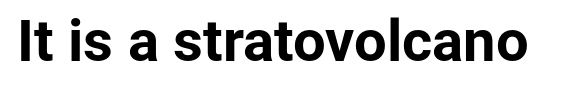
The image shows 58 px bold sans-serif type, upright; set normal letter spacing, not underlined; low stroke contrast and a medium x-height.
